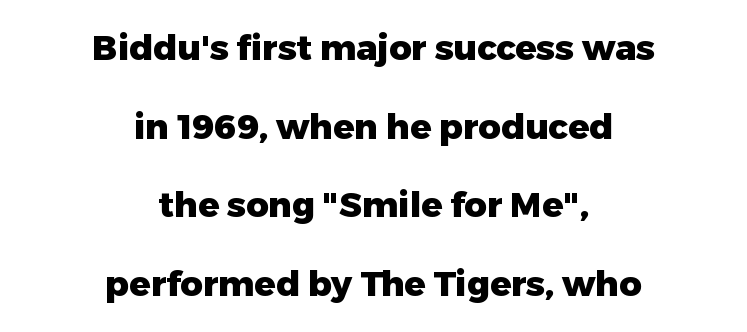
A full-strength bold gives these letters their thick strokes. A great deal of white space separates one row of letters from the next. Look at the bottom of the vertical strokes: they stop flat, with no serifs. Look at the tracking — it's just the regular setting, nothing added. Type without underlining. A roman cut, with each character standing at attention.
